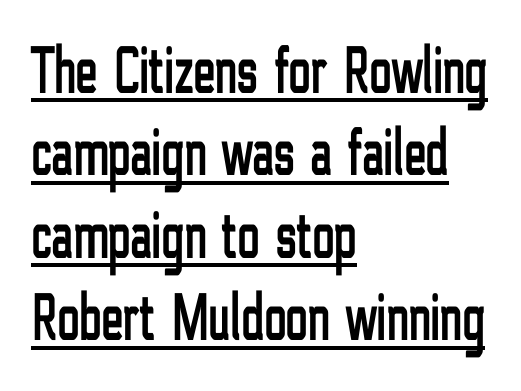
{"serif": "no", "italic": "no", "width": "condensed", "stroke_contrast": "low", "x_height": "medium", "monospaced": "no", "underline": "yes", "align": "left", "line_spacing_ratio": 1.23, "letter_spacing": "normal", "letter_spacing_em": 0.0, "glyph_px": 67}
